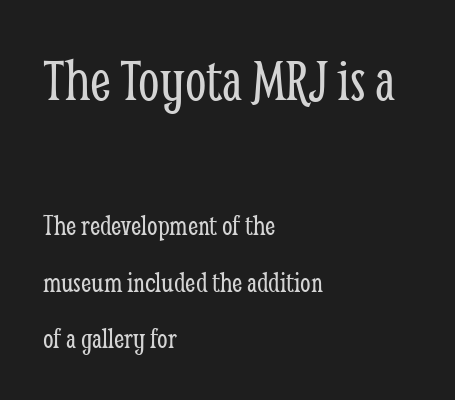
Q: Is the text bold? A: No.
Q: Is the text italic (slanted)? A: No, it is upright.
Q: Is the typeface a serif or a sans-serif typeface? A: Serif.
Q: Is the text underlined? A: No.
Q: How is the paragraph aligned? A: Left-aligned.
Q: Is the spacing between letters normal or unusually wide? A: Normal.
Q: Which block of text is set in a larger size, the first (top) or the second (bottom)? A: The first (top) one.
Q: Width (condensed, normal, or wide)? A: Condensed.
Q: Stroke contrast? A: Low.
Q: x-height? A: Medium.
Q: Monospaced? A: No.
